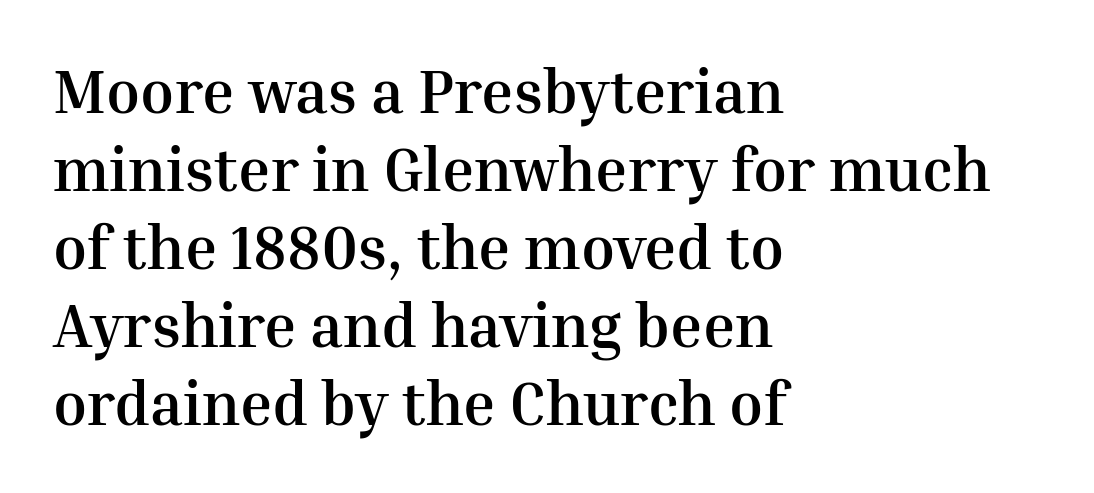
The image shows 61 px semibold serif type, upright; set left-aligned, normal line spacing (1.28x), normal letter spacing, not underlined; medium stroke contrast and a medium x-height.
